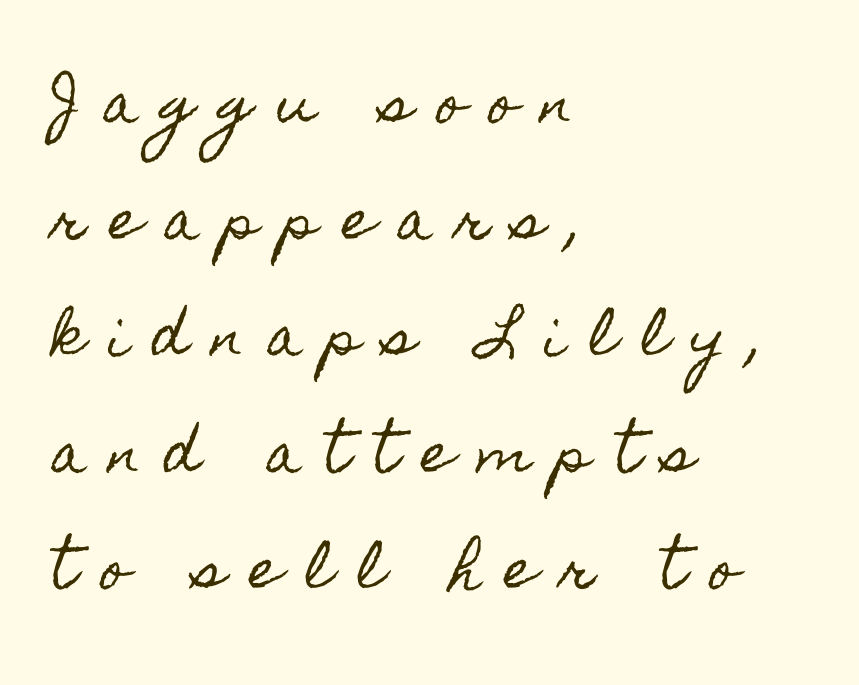
The image shows 53 px condensed type; set left-aligned, loose line spacing (2.2x), unusually wide letter spacing (+0.45 em), not underlined; a small x-height.
